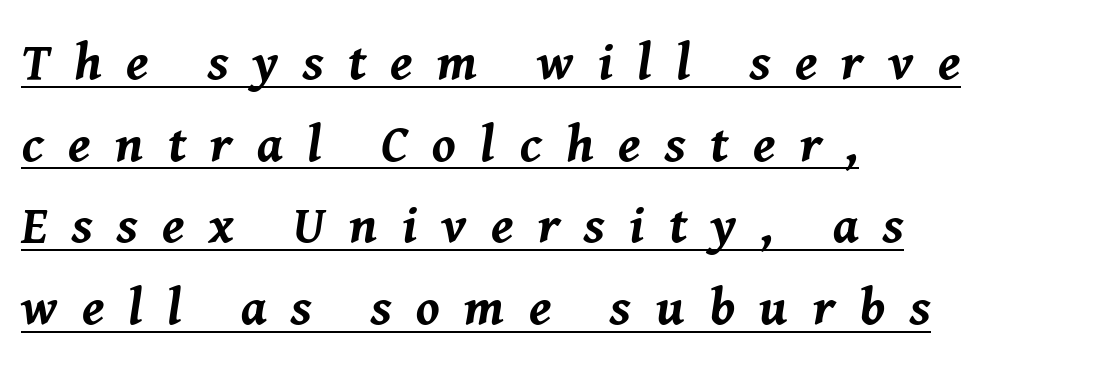
Loose tracking; the words dissolve into strings of separated letters. The rendering uses a moderate line-height, typical for paragraphs. Typographic density is high because the face is bold. Tall strokes in this sample are angled rather than plumb. Emphasis is given by a line drawn under the lettering.
